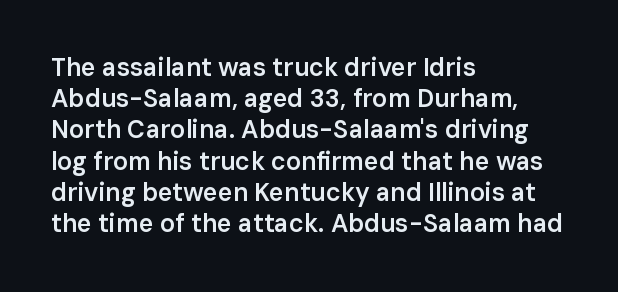
The vertical gap from one line to the next is medium. This sample is left-justified, so line endings fall wherever the words run out. Check under the words: just untouched page. Honestly, the letter spacing is just normal — you wouldn't notice it. Does the lettering tilt? It doesn't — this is upright. Typesetter's note: demi weight, one step under bold.
